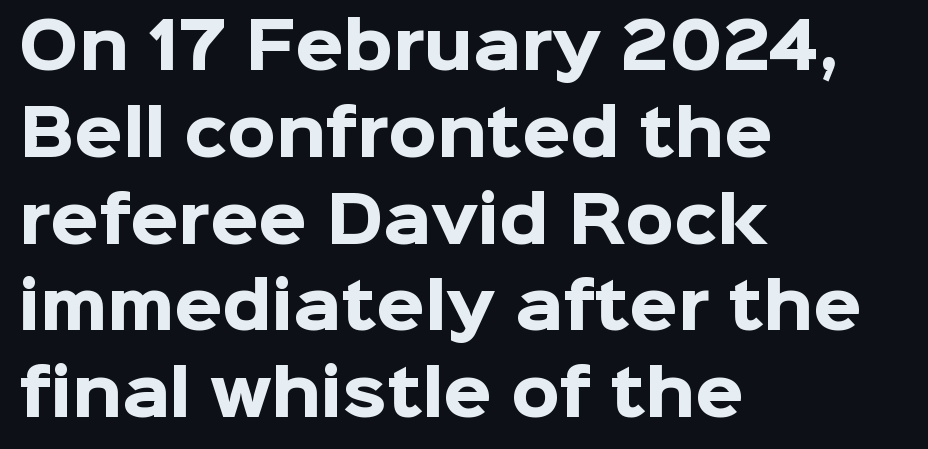
The image shows 62 px heavy sans-serif type, upright; set left-aligned, normal line spacing (1.4x), normal letter spacing, not underlined; low stroke contrast and a medium x-height.
